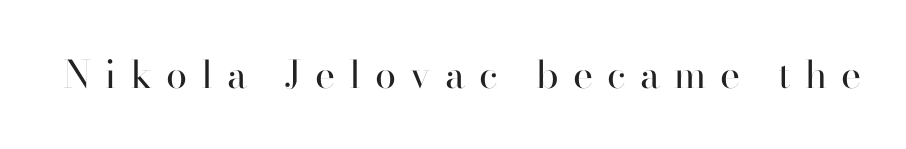
Q: Is the text bold? A: No.
Q: Is the text italic (slanted)? A: No, it is upright.
Q: Is the typeface a serif or a sans-serif typeface? A: Sans-serif.
Q: Is the text underlined? A: No.
Q: Is the spacing between letters normal or unusually wide? A: Unusually wide.
Q: Width (condensed, normal, or wide)? A: Normal.
Q: Stroke contrast? A: High.
Q: x-height? A: Small.
Q: Monospaced? A: No.
